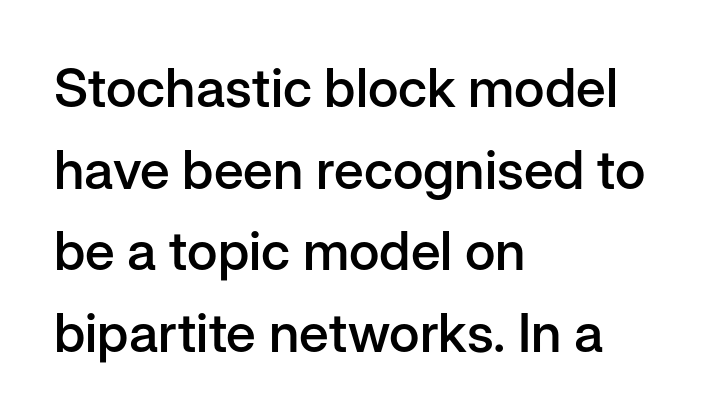
Q: Is the text bold? A: Semi-bold.
Q: Is the text italic (slanted)? A: No, it is upright.
Q: Is the typeface a serif or a sans-serif typeface? A: Sans-serif.
Q: Is the text underlined? A: No.
Q: How is the paragraph aligned? A: Left-aligned.
Q: Is the spacing between letters normal or unusually wide? A: Normal.
Q: Is the spacing between lines tight, normal or loose? A: Normal.
Q: Width (condensed, normal, or wide)? A: Normal.
Q: Stroke contrast? A: Low.
Q: x-height? A: Medium.
Q: Monospaced? A: No.
